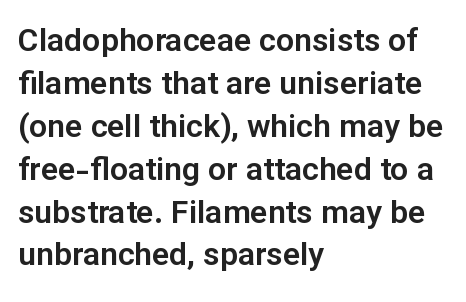
The letters stand straight up with perfectly vertical stems. Compared with typical paragraphs, the rows here are spaced about the same. Reading down the block, your eye returns to a fixed left position each line. Check where the strokes stop: nothing finishes them off — pure sans. Words appear dense and cohesive because spacing is normal.
